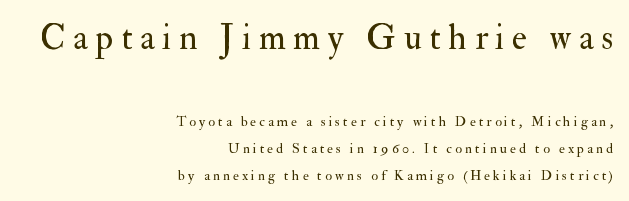
{"serif": "yes", "italic": "no", "bold": "no", "weight": "regular", "width": "normal", "stroke_contrast": "medium", "x_height": "small", "monospaced": "no", "underline": "no", "align": "right", "line_spacing": "loose", "line_spacing_ratio": 1.93, "letter_spacing": "wide", "letter_spacing_em": 0.22, "larger_block": "first", "size_ratio": 2.5, "glyph_px": 35}
